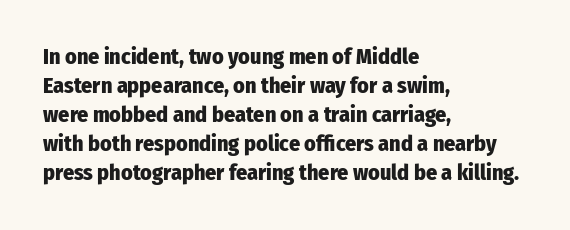
The image shows 22 px bold type, upright; set left-aligned, normal line spacing (1.32x), normal letter spacing, not underlined.
